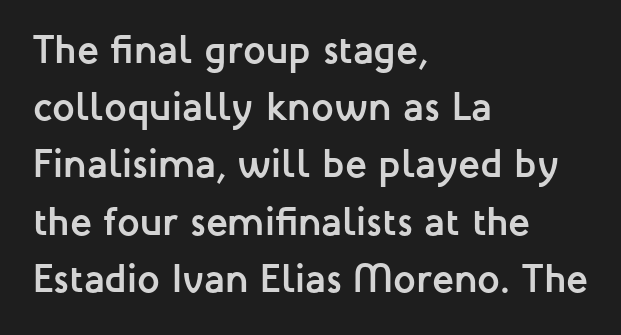
The image shows 40 px semibold sans-serif type, upright; set left-aligned, normal line spacing (1.43x), normal letter spacing, not underlined; low stroke contrast and a medium x-height.
